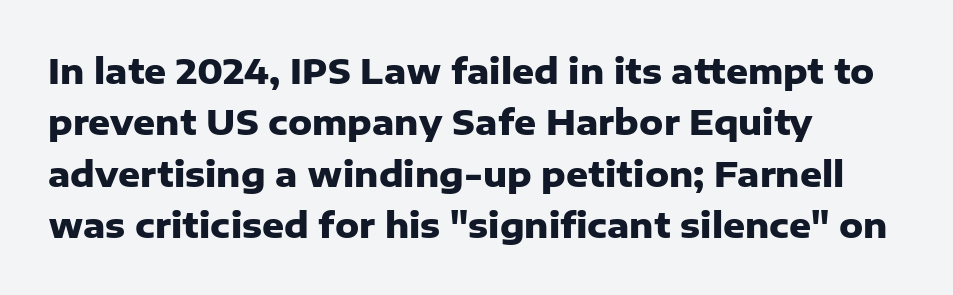
{"serif": "no", "italic": "no", "bold": "yes", "weight": "heavy", "width": "normal", "stroke_contrast": "low", "x_height": "medium", "monospaced": "no", "underline": "no", "align": "left", "line_spacing": "normal", "line_spacing_ratio": 1.51, "letter_spacing": "normal", "letter_spacing_em": 0.0, "glyph_px": 34}
